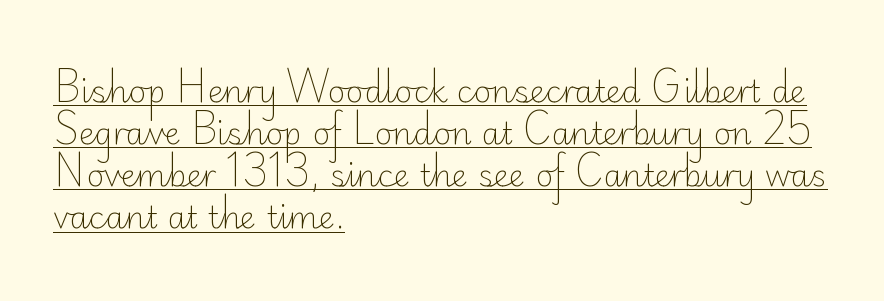
{"serif": "no", "italic": "no", "bold": "no", "weight": "light", "width": "normal", "stroke_contrast": "low", "x_height": "small", "monospaced": "no", "underline": "yes", "align": "left", "line_spacing": "normal", "line_spacing_ratio": 1.36, "letter_spacing": "normal", "letter_spacing_em": 0.0, "glyph_px": 31}
